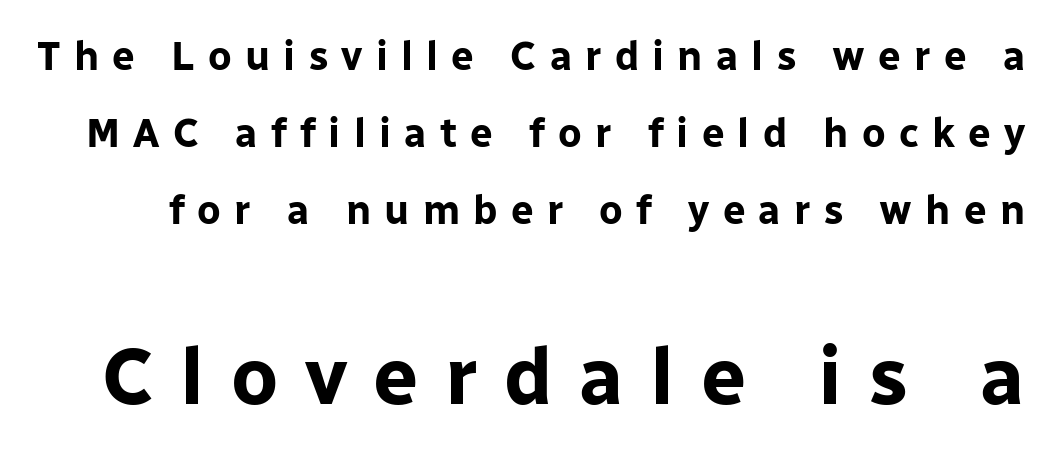
The type is letterspaced generously, with wide tracking. The text was rendered using a sans face with plain stroke endings. Spacing verdict: proportional, widths tailored to each character. Upright lettering throughout. The space directly below the letters is spotless. Regarding leading, the lines here are spaced well apart.
